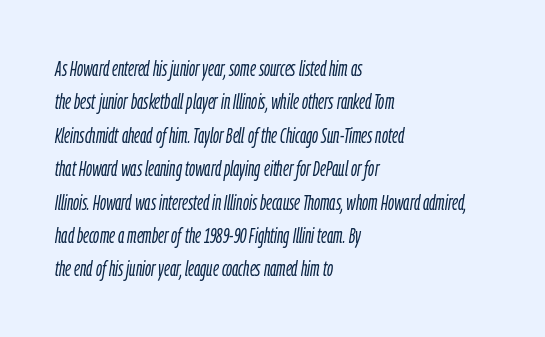
The image shows 21 px text type, italic (leaning right); set left-aligned, normal line spacing (1.59x), normal letter spacing, not underlined.
